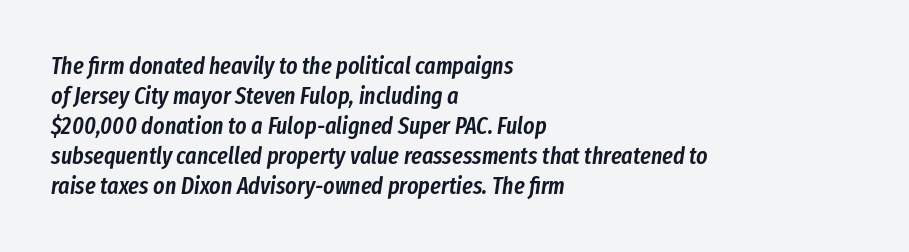
Standard letterfit; no display-style spreading of the glyphs. Any mark beneath the type? The region is blank. Reading down the block, your eye returns to a fixed left position each line. Each new line begins a customary step beneath the previous one. What weight is shown? A semibold, between regular and bold. The rendering applies a slant to the glyphs.
